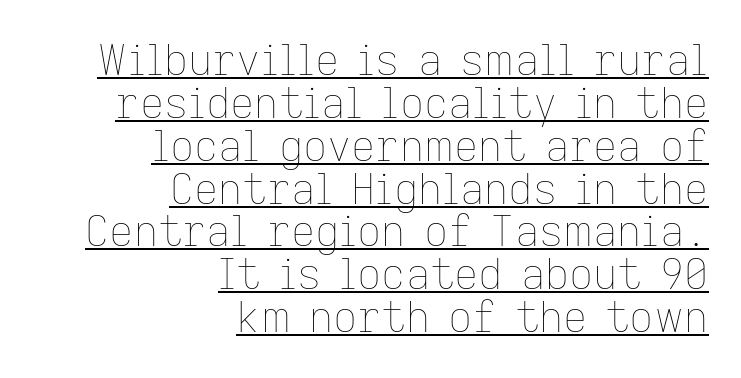
Q: Is the text bold? A: No.
Q: Is the text italic (slanted)? A: No, it is upright.
Q: Is the text underlined? A: Yes.
Q: How is the paragraph aligned? A: Right-aligned.
Q: Is the spacing between letters normal or unusually wide? A: Normal.
Q: Is the spacing between lines tight, normal or loose? A: Tight.
Q: Width (condensed, normal, or wide)? A: Normal.
Q: Stroke contrast? A: Low.
Q: x-height? A: Medium.
Q: Monospaced? A: No.
